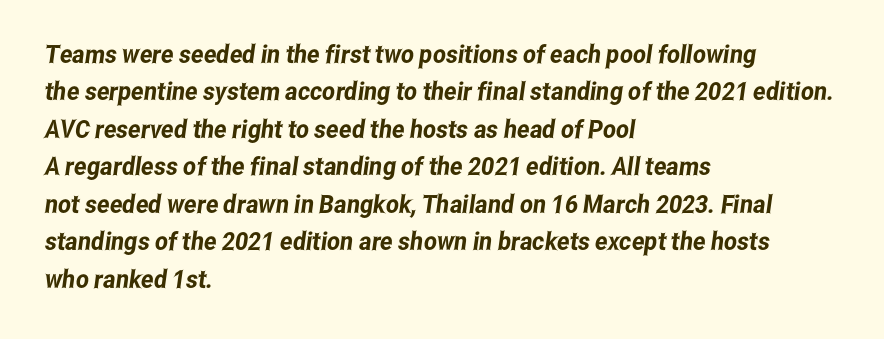
{"underline": "no", "align": "left", "line_spacing": "normal", "line_spacing_ratio": 1.5, "letter_spacing": "normal", "letter_spacing_em": 0.0, "glyph_px": 25}
